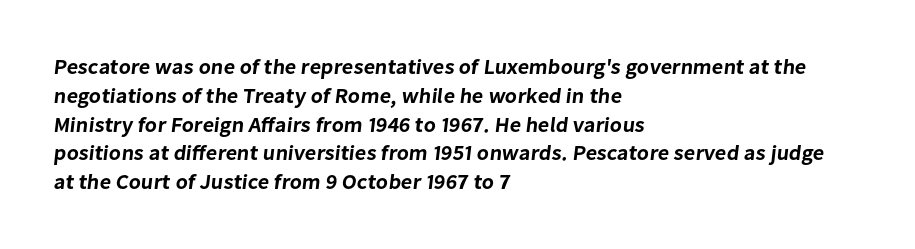
The image shows 21 px text type; set left-aligned, normal line spacing (1.37x), normal letter spacing, not underlined.
